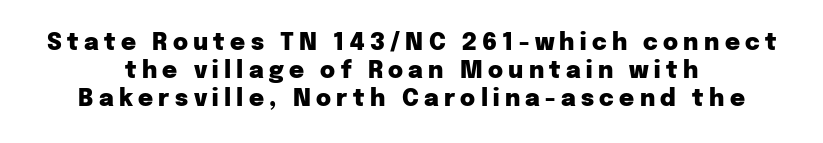
The rag falls on both sides of this text block equally. Substantial extra tracking has been applied to these lines. Tall strokes in this sample are plumb rather than angled. Check the space under the baseline: it is left empty. Heavy-handed strokes throughout: this text is bold.
